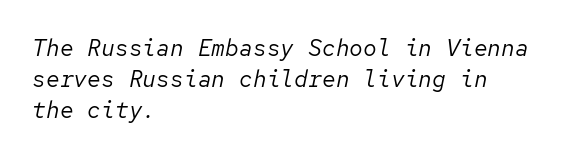
{"italic": "yes", "lean": "right", "slant_degrees": 12, "bold": "no", "underline": "no", "align": "left", "line_spacing": "normal", "line_spacing_ratio": 1.34, "letter_spacing": "normal", "letter_spacing_em": 0.0, "glyph_px": 23}
